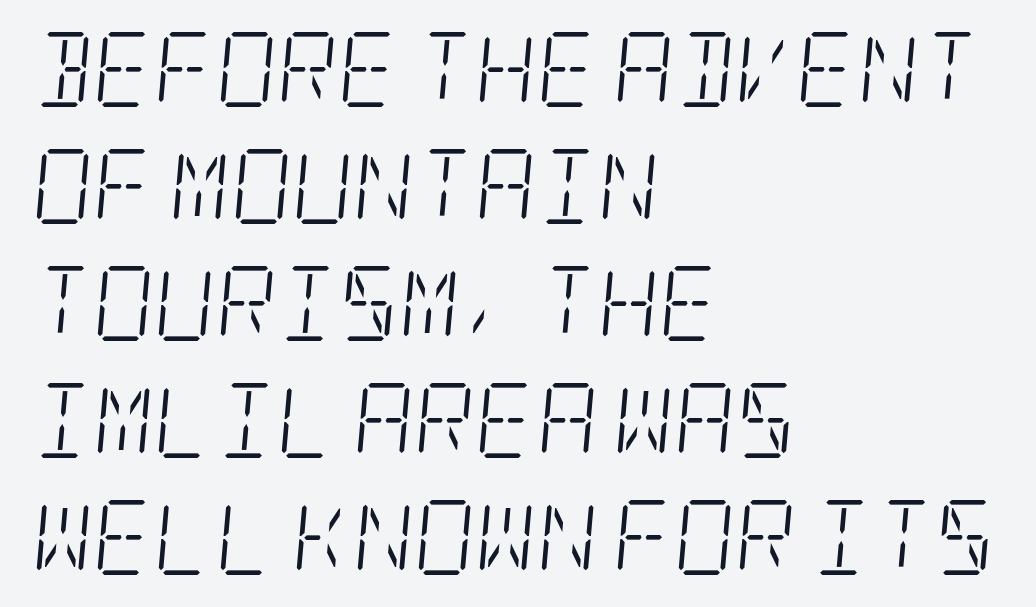
Q: Is the text bold? A: No.
Q: Is the text italic (slanted)? A: Yes, it leans right by about 5 degrees.
Q: Is the typeface a serif or a sans-serif typeface? A: Serif.
Q: Is the text underlined? A: No.
Q: How is the paragraph aligned? A: Left-aligned.
Q: Is the spacing between letters normal or unusually wide? A: Normal.
Q: Is the spacing between lines tight, normal or loose? A: Normal.
Q: Width (condensed, normal, or wide)? A: Condensed.
Q: Stroke contrast? A: Low.
Q: x-height? A: Large.
